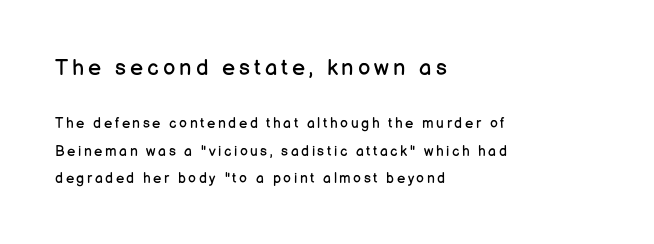
{"italic": "no", "bold": "no", "underline": "no", "align": "left", "line_spacing": "loose", "line_spacing_ratio": 1.95, "larger_block": "first", "size_ratio": 1.57, "glyph_px": 22}
